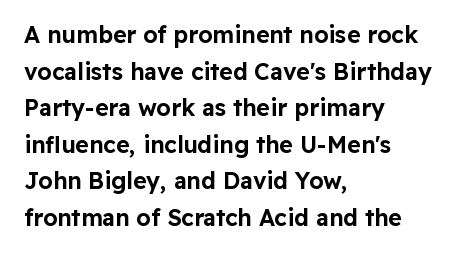
Rendered with straight, roman letterforms. Notice how the passage keeps a crisp vertical edge on the left only. A typesetter would call this leading conventional body-copy spacing. Is the letter spacing exaggerated? No — it looks like the ordinary default.
